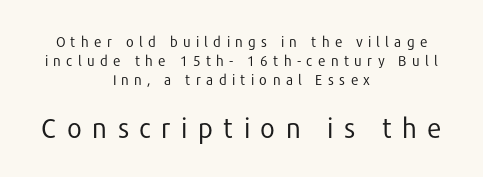
Check the space under the baseline: it is left empty. Successive baselines arrive at the customary interval. Notice how the stems are strictly vertical — no italics here. One-word summary of the alignment: center.
